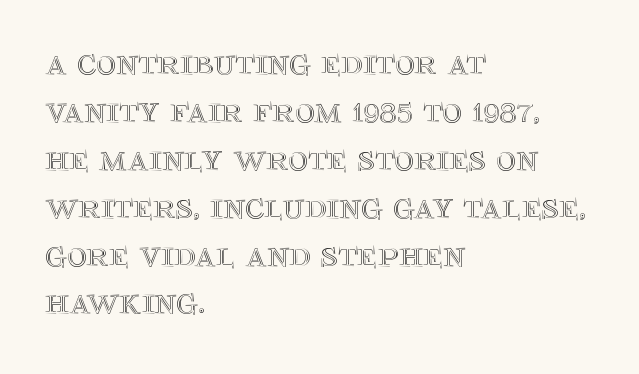
{"italic": "no", "width": "normal", "x_height": "large", "monospaced": "no", "underline": "no", "align": "left", "line_spacing": "normal", "line_spacing_ratio": 1.26, "letter_spacing": "normal", "letter_spacing_em": 0.0, "glyph_px": 38}
